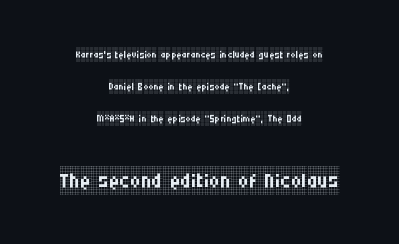
Style check: upright. This rendering employs a face with finishing strokes, i.e., a serif. Think standard paragraph weight, or any step lighter than that. Of the two passages, the one underneath uses the larger point size. Notice how the passage keeps no hard edge, just a central spine. The block of text is sparse from top to bottom, with ample space between rows.
